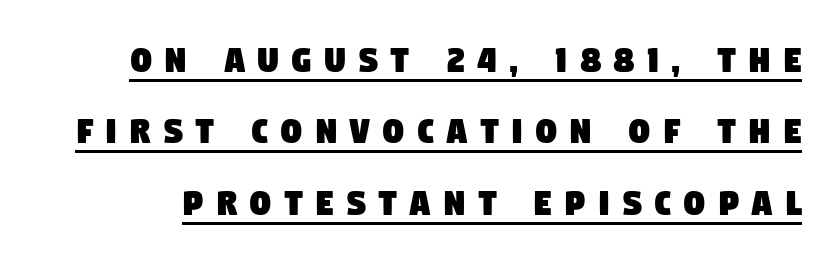
The image shows 41 px condensed sans-serif type; set line spacing 1.74x, unusually wide letter spacing (+0.31 em), underlined; low stroke contrast and a large x-height.
